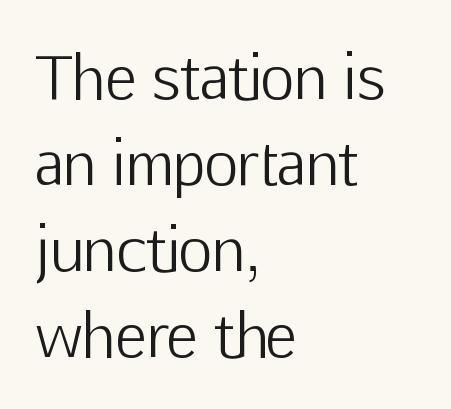
Q: Is the text bold? A: No.
Q: Is the text italic (slanted)? A: No, it is upright.
Q: Is the typeface a serif or a sans-serif typeface? A: Sans-serif.
Q: Is the text underlined? A: No.
Q: How is the paragraph aligned? A: Left-aligned.
Q: Is the spacing between letters normal or unusually wide? A: Normal.
Q: Is the spacing between lines tight, normal or loose? A: Normal.
Q: Width (condensed, normal, or wide)? A: Normal.
Q: Stroke contrast? A: Low.
Q: x-height? A: Medium.
Q: Monospaced? A: No.
